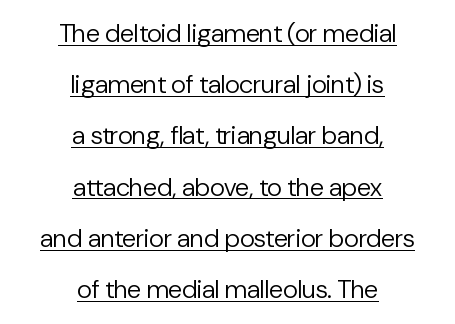
Tracking value appears to be zero — textbook default spacing. Somebody hit Ctrl+U on this one — the words are underlined. The font sits on the lighter half of the weight spectrum, regular included. These lines are centered, leaving both edges ragged. Widely set lines give the paragraph a tall, airy silhouette.
